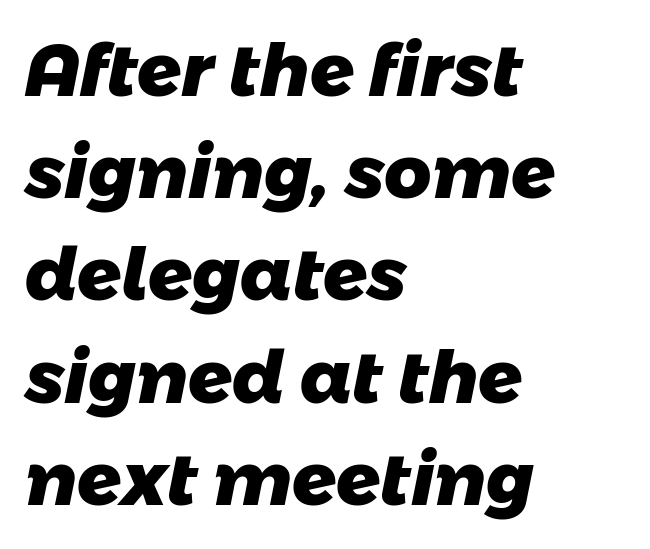
{"serif": "no", "bold": "yes", "weight": "heavy", "width": "normal", "stroke_contrast": "low", "x_height": "medium", "monospaced": "no", "underline": "no", "align": "left", "line_spacing": "normal", "line_spacing_ratio": 1.4, "letter_spacing": "normal", "letter_spacing_em": 0.0, "glyph_px": 73}
